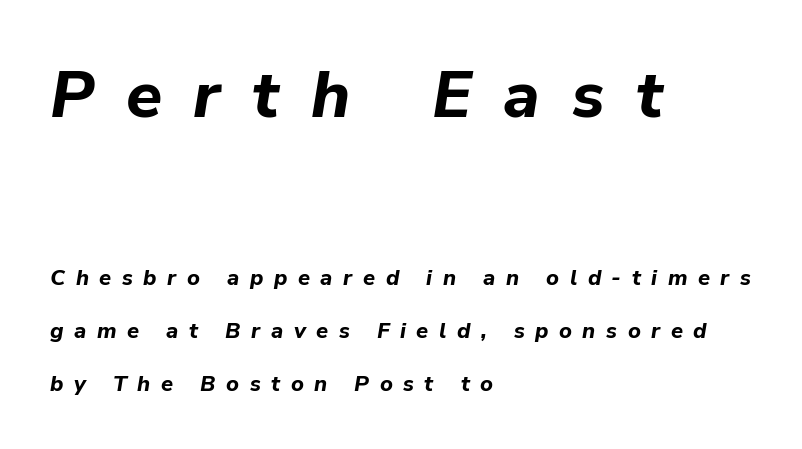
{"italic": "yes", "lean": "right", "slant_degrees": 9, "bold": "yes", "weight": "bold", "width": "normal", "stroke_contrast": "low", "x_height": "medium", "monospaced": "no", "underline": "no", "align": "left", "line_spacing": "loose", "line_spacing_ratio": 2.41, "letter_spacing": "wide", "letter_spacing_em": 0.48, "larger_block": "first", "size_ratio": 3.0, "glyph_px": 66}
